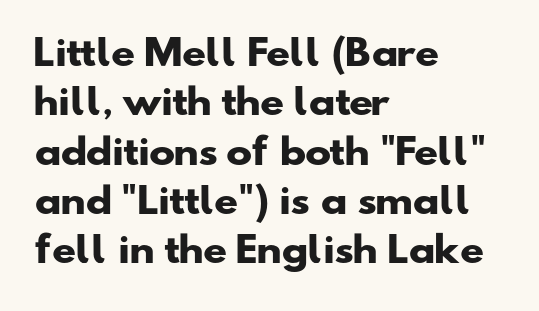
Stroke terminals: plain, sans-serif. Visually the block forms a straight wall on the left and a jagged coastline on the right. Note the varied advance widths — an 'i' is clearly narrower than an 'm'. I'd describe the lettering as bold — thick and assertive. Regarding leading, the lines here are spaced in the standard way.
